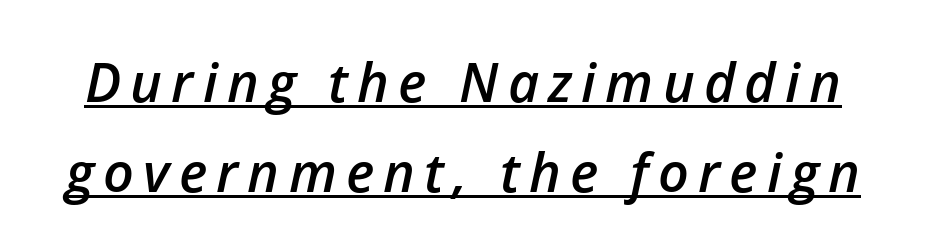
Q: Is the text bold? A: Semi-bold.
Q: Is the text italic (slanted)? A: Yes, it leans right by about 12 degrees.
Q: Is the text underlined? A: Yes.
Q: Is the spacing between lines tight, normal or loose? A: Normal.
Q: Width (condensed, normal, or wide)? A: Normal.
Q: Stroke contrast? A: Low.
Q: x-height? A: Medium.
Q: Monospaced? A: No.
